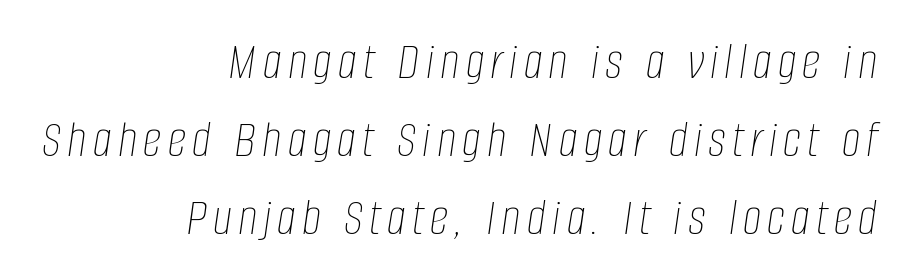
{"italic": "yes", "lean": "right", "slant_degrees": 8, "bold": "no", "weight": "thin", "width": "condensed", "stroke_contrast": "low", "x_height": "large", "monospaced": "no", "underline": "no", "align": "right", "line_spacing": "normal", "line_spacing_ratio": 1.47, "glyph_px": 53}
